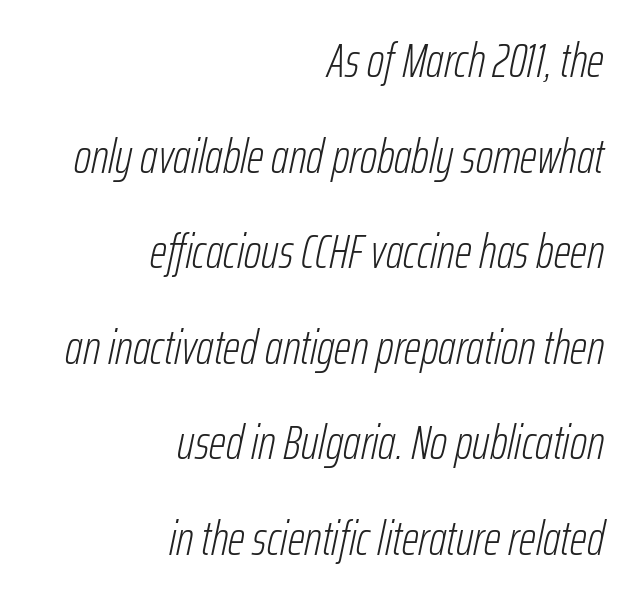
The zone under the glyphs is completely vacant. A typesetter would call this proportional, since set widths differ per character. The letters look calm and open, with moderate or lighter stems. Tall strokes in this sample are angled rather than plumb.
